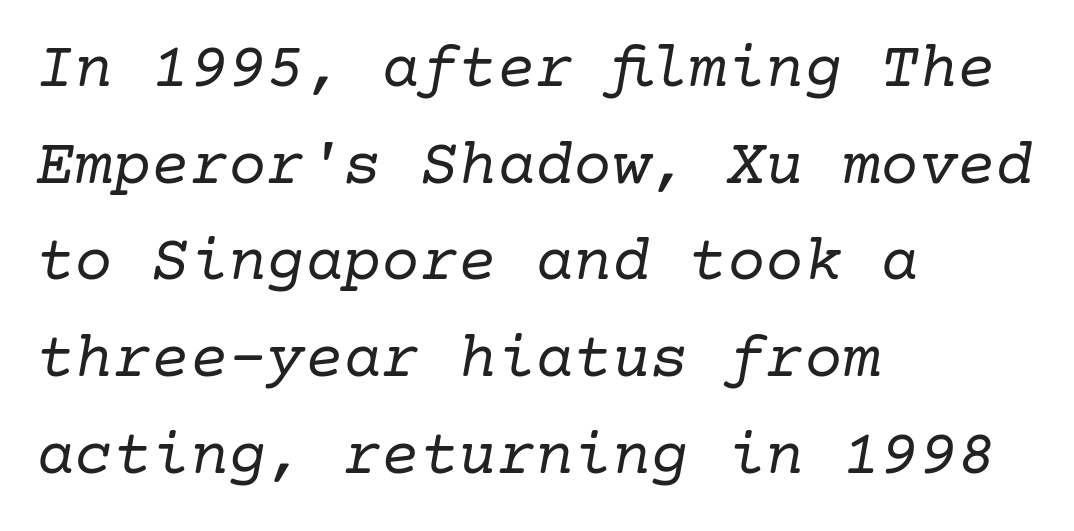
Q: Is the text bold? A: No.
Q: Is the text italic (slanted)? A: Yes, it leans right by about 10 degrees.
Q: Is the typeface a serif or a sans-serif typeface? A: Serif.
Q: Is the text underlined? A: No.
Q: How is the paragraph aligned? A: Left-aligned.
Q: Is the spacing between letters normal or unusually wide? A: Normal.
Q: Is the spacing between lines tight, normal or loose? A: Normal.
Q: Width (condensed, normal, or wide)? A: Normal.
Q: Stroke contrast? A: Low.
Q: x-height? A: Medium.
